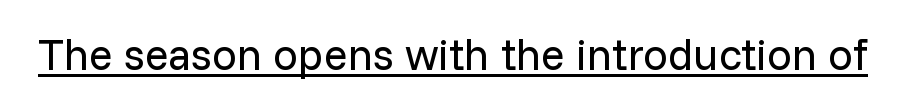
{"serif": "no", "italic": "no", "bold": "no", "weight": "regular", "width": "normal", "stroke_contrast": "low", "x_height": "medium", "monospaced": "no", "underline": "yes", "letter_spacing": "normal", "letter_spacing_em": 0.0, "glyph_px": 44}
